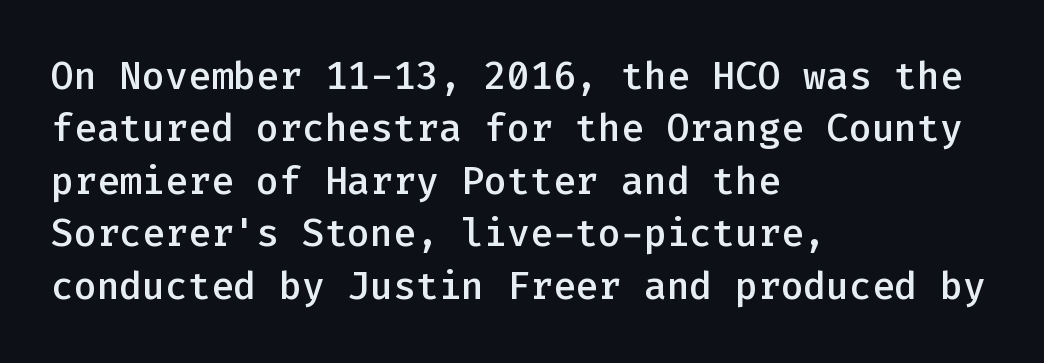
Q: Is the text bold? A: Semi-bold.
Q: Is the text italic (slanted)? A: No, it is upright.
Q: Is the typeface a serif or a sans-serif typeface? A: Sans-serif.
Q: Is the text underlined? A: No.
Q: How is the paragraph aligned? A: Left-aligned.
Q: Is the spacing between letters normal or unusually wide? A: Normal.
Q: Is the spacing between lines tight, normal or loose? A: Normal.
Q: Width (condensed, normal, or wide)? A: Normal.
Q: Stroke contrast? A: Low.
Q: x-height? A: Medium.
Q: Monospaced? A: Yes.
